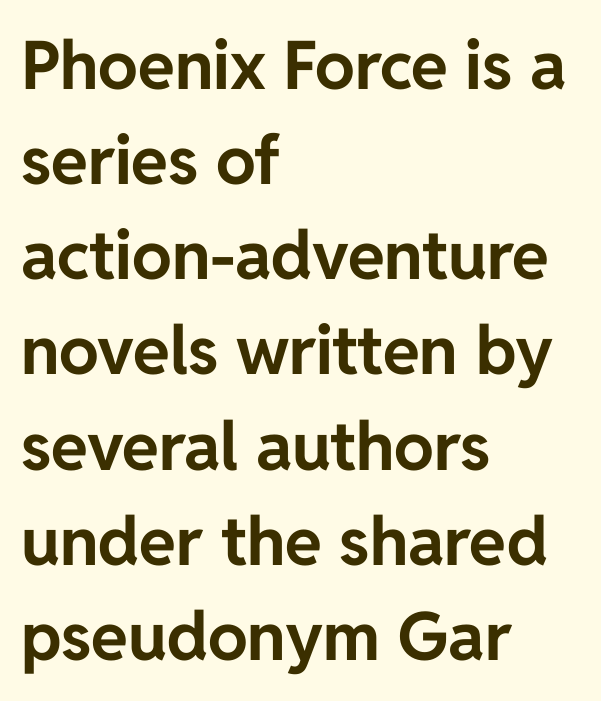
The image shows 67 px bold sans-serif type, upright; set left-aligned, normal line spacing (1.42x), normal letter spacing, not underlined; low stroke contrast and a medium x-height.
